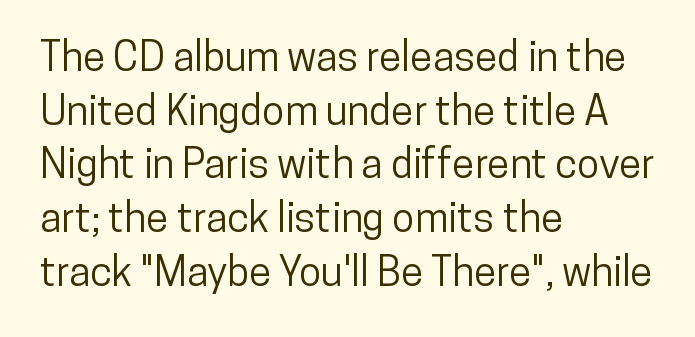
Q: Is the text italic (slanted)? A: No, it is upright.
Q: Is the typeface a serif or a sans-serif typeface? A: Sans-serif.
Q: Is the text underlined? A: No.
Q: How is the paragraph aligned? A: Left-aligned.
Q: Is the spacing between letters normal or unusually wide? A: Normal.
Q: Is the spacing between lines tight, normal or loose? A: Normal.
Q: Width (condensed, normal, or wide)? A: Condensed.
Q: Stroke contrast? A: Low.
Q: x-height? A: Medium.
Q: Monospaced? A: No.
